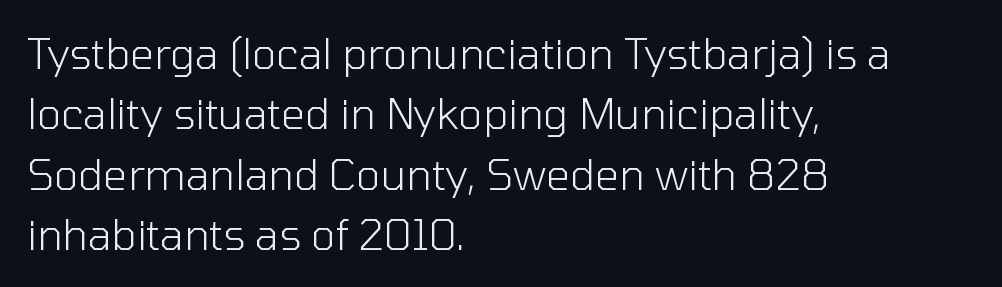
The image shows 42 px light sans-serif type, upright; set left-aligned, normal line spacing (1.44x), normal letter spacing, not underlined; low stroke contrast and a medium x-height.
